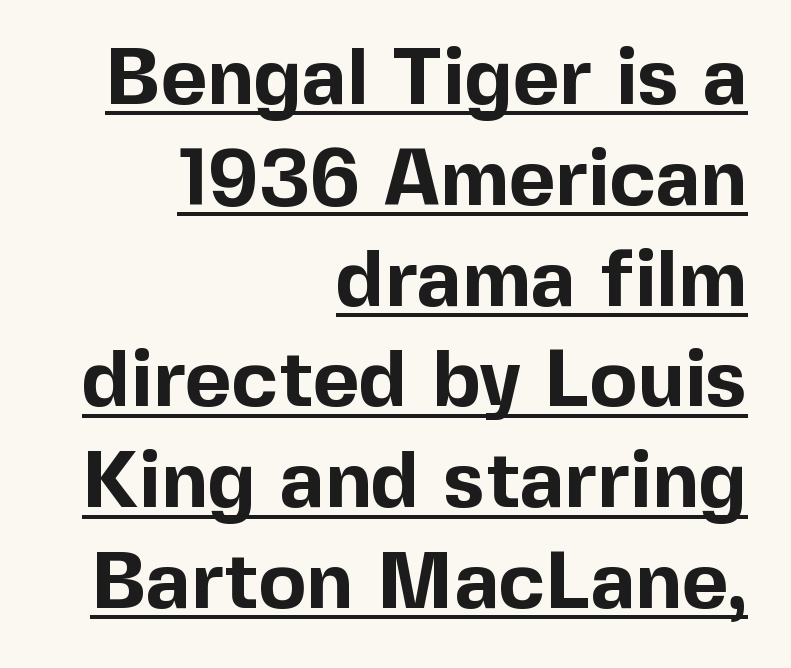
The image shows 80 px bold sans-serif type, upright; set right-aligned, normal line spacing (1.26x), normal letter spacing, underlined; a medium x-height.
